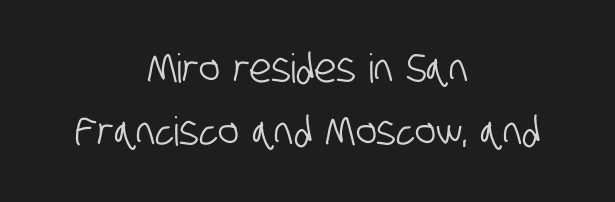
{"serif": "no", "width": "condensed", "stroke_contrast": "low", "x_height": "large", "monospaced": "no", "underline": "no", "align": "center", "line_spacing": "normal", "line_spacing_ratio": 1.58, "letter_spacing": "normal", "letter_spacing_em": 0.0, "glyph_px": 40}
